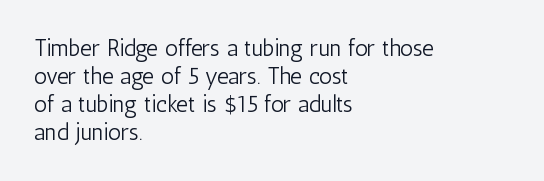
Every stem runs plumb, perpendicular to the baseline. Layout note: lines flush left. Decoration check: the copy has no underline. Short note: letters normally spaced.
